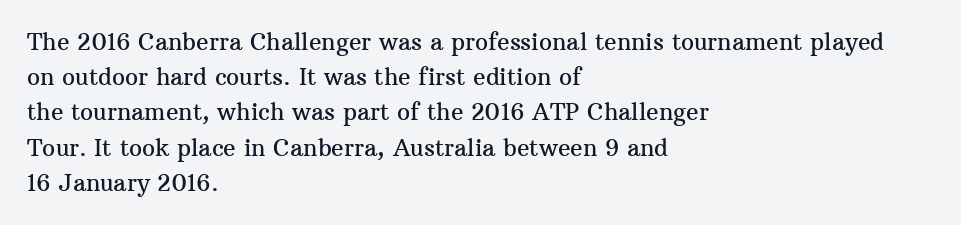
Q: Is the text italic (slanted)? A: No, it is upright.
Q: Is the text underlined? A: No.
Q: How is the paragraph aligned? A: Left-aligned.
Q: Is the spacing between letters normal or unusually wide? A: Normal.
Q: Is the spacing between lines tight, normal or loose? A: Normal.
